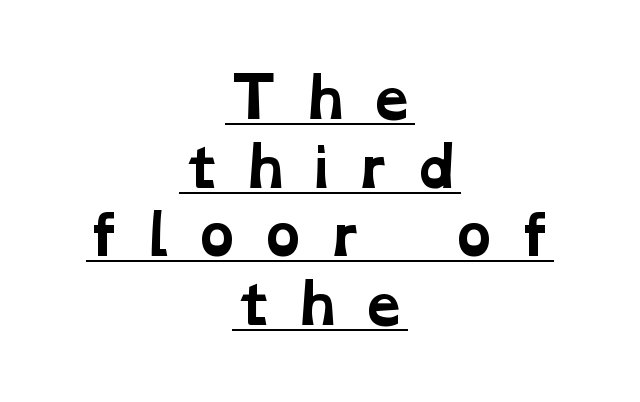
The image shows 54 px bold, wide serif type; set centered, normal line spacing (1.27x), unusually wide letter spacing (+0.36 em), underlined; low stroke contrast and a medium x-height.
